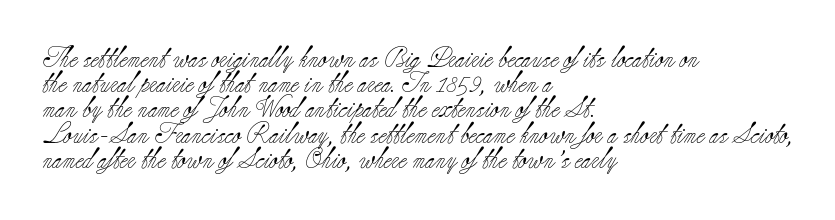
{"bold": "no", "underline": "no", "align": "left", "line_spacing_ratio": 1.2, "letter_spacing": "normal", "letter_spacing_em": 0.0, "glyph_px": 21}
